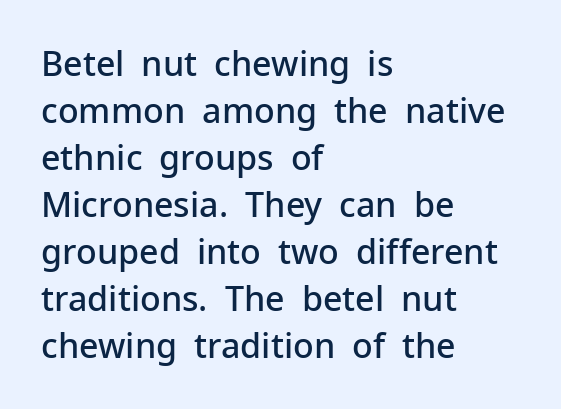
The image shows 34 px semibold sans-serif type, upright; set left-aligned, normal line spacing (1.38x), normal letter spacing, not underlined; low stroke contrast and a medium x-height.
